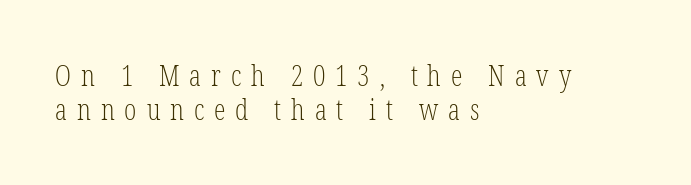
Q: Is the text bold? A: No.
Q: Is the text italic (slanted)? A: No, it is upright.
Q: Is the typeface a serif or a sans-serif typeface? A: Serif.
Q: Is the text underlined? A: No.
Q: How is the paragraph aligned? A: Left-aligned.
Q: Is the spacing between letters normal or unusually wide? A: Unusually wide.
Q: Width (condensed, normal, or wide)? A: Condensed.
Q: Stroke contrast? A: Low.
Q: x-height? A: Medium.
Q: Monospaced? A: No.
